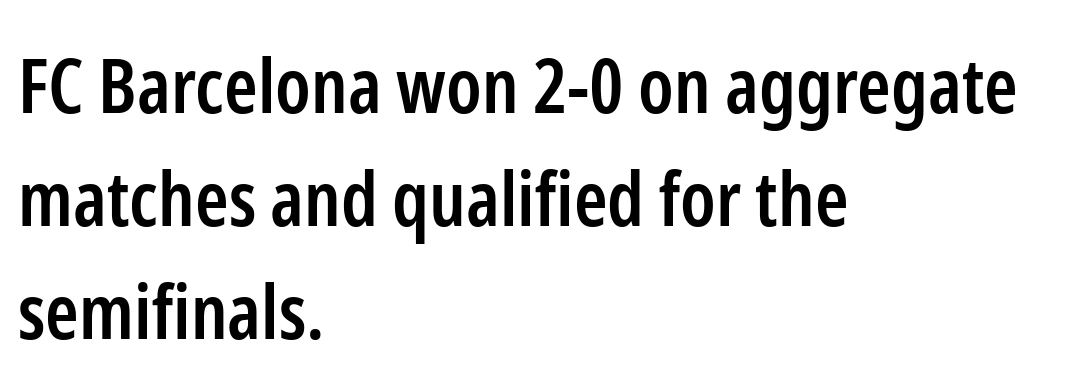
{"serif": "no", "italic": "no", "bold": "semi", "weight": "semibold", "width": "condensed", "stroke_contrast": "low", "x_height": "medium", "monospaced": "no", "underline": "no", "align": "left", "line_spacing": "normal", "line_spacing_ratio": 1.49, "letter_spacing": "normal", "letter_spacing_em": 0.0, "glyph_px": 76}
